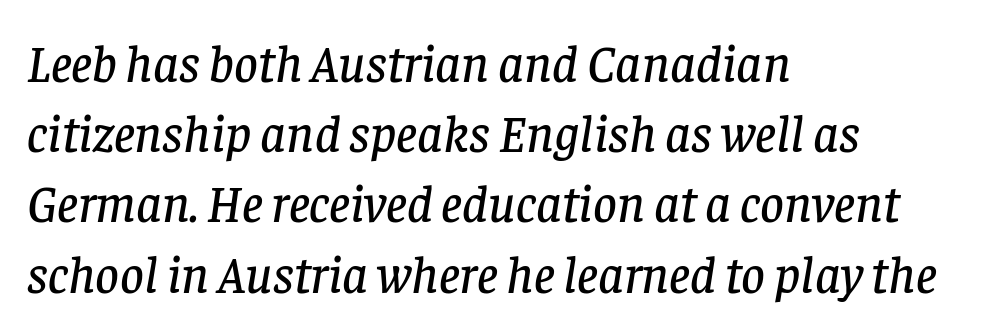
{"serif": "yes", "italic": "yes", "lean": "right", "slant_degrees": 8, "width": "normal", "stroke_contrast": "low", "x_height": "large", "monospaced": "no", "underline": "no", "align": "left", "line_spacing": "normal", "line_spacing_ratio": 1.35, "letter_spacing": "normal", "letter_spacing_em": 0.0, "glyph_px": 52}
